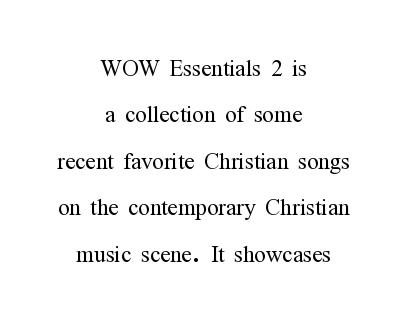
Typographically, this falls in the serif category. Alignment: centered. Stems here are at most as thick as an everyday book face. Leading: standard.
